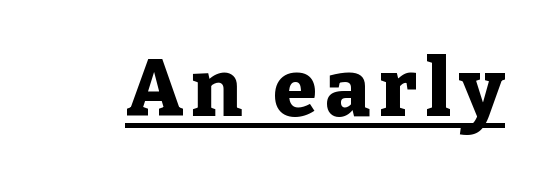
{"serif": "yes", "italic": "no", "bold": "yes", "weight": "heavy", "width": "normal", "stroke_contrast": "low", "x_height": "medium", "monospaced": "no", "underline": "yes", "glyph_px": 79}
